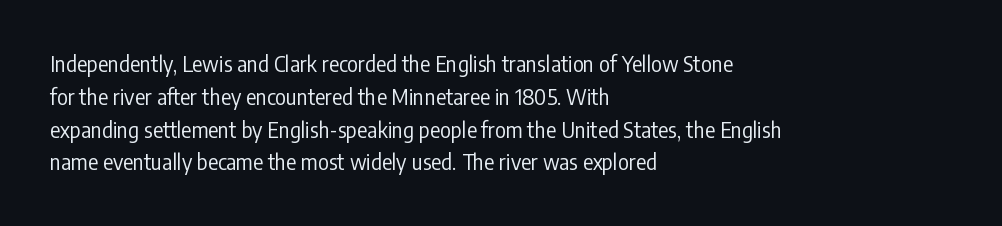
Upright lettering throughout. The rows are spaced the way most documents space them. These lines stack with their left ends in a neat column. The space beneath each line is pristine and unruled. This sample uses plain, unmodified letter spacing. Stem width sits at or under what a default text font uses.
